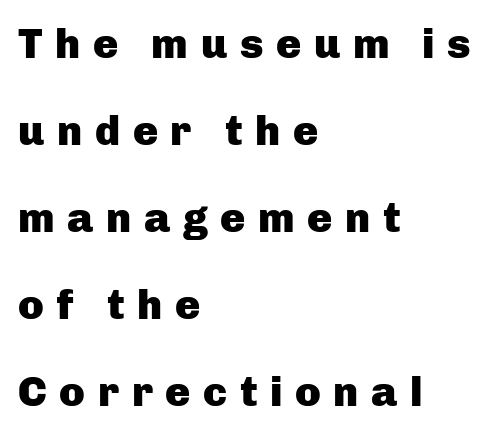
{"serif": "no", "italic": "no", "bold": "yes", "weight": "heavy", "width": "normal", "stroke_contrast": "low", "x_height": "medium", "monospaced": "no", "underline": "no", "align": "left", "line_spacing": "loose", "line_spacing_ratio": 2.07, "letter_spacing": "wide", "letter_spacing_em": 0.3, "glyph_px": 42}
